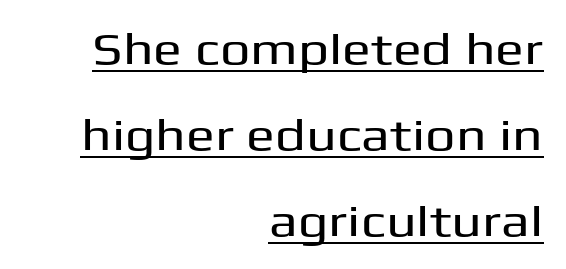
Q: Is the text italic (slanted)? A: No, it is upright.
Q: Is the typeface a serif or a sans-serif typeface? A: Sans-serif.
Q: Is the text underlined? A: Yes.
Q: How is the paragraph aligned? A: Right-aligned.
Q: Is the spacing between letters normal or unusually wide? A: Normal.
Q: Is the spacing between lines tight, normal or loose? A: Loose.
Q: Width (condensed, normal, or wide)? A: Wide.
Q: Stroke contrast? A: Medium.
Q: x-height? A: Medium.
Q: Monospaced? A: No.
